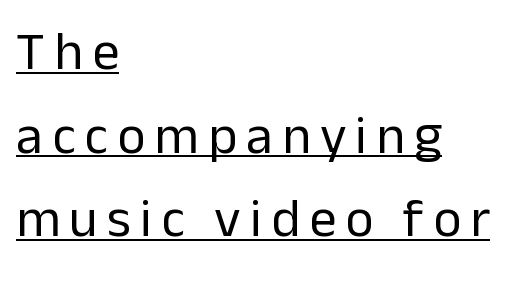
The image shows 54 px regular-weight sans-serif type, upright; set left-aligned, normal line spacing (1.55x), underlined; low stroke contrast and a medium x-height.
